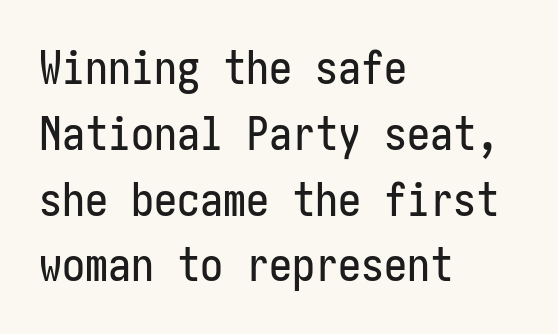
{"serif": "no", "italic": "no", "width": "condensed", "stroke_contrast": "low", "x_height": "medium", "underline": "no", "align": "left", "line_spacing": "normal", "line_spacing_ratio": 1.43, "letter_spacing": "normal", "letter_spacing_em": 0.0, "glyph_px": 46}
